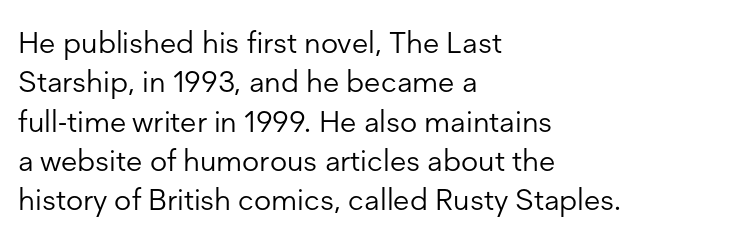
{"serif": "no", "italic": "no", "bold": "no", "weight": "light", "width": "normal", "stroke_contrast": "low", "x_height": "medium", "monospaced": "no", "underline": "no", "align": "left", "line_spacing": "normal", "line_spacing_ratio": 1.31, "letter_spacing": "normal", "letter_spacing_em": 0.0, "glyph_px": 30}
